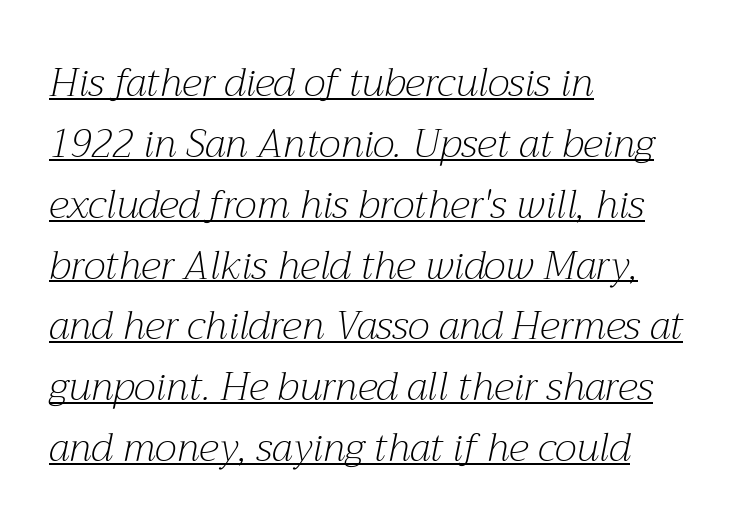
There's an unmistakable incline to the writing here. This is serif lettering, the kind often seen in printed books. The passage shown is not bold in any degree. All the whitespace from short lines collects on the right. Caption: lettering with a line underneath.
